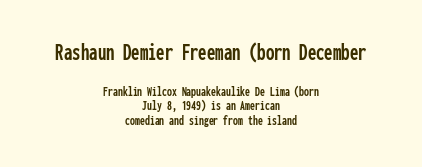
The image shows 24 px text type, upright; set centered, tight line spacing (1.03x), normal letter spacing, not underlined; the first (top) block is 1.71x larger.
